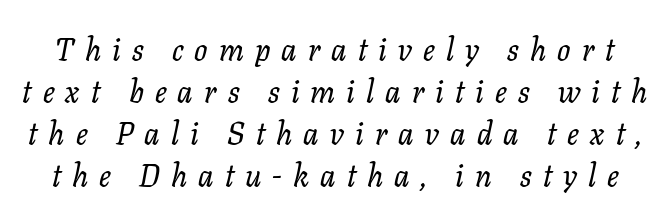
The image shows 31 px serif type, italic (leaning right); set normal line spacing (1.36x), unusually wide letter spacing (+0.36 em), not underlined; low stroke contrast and a medium x-height.
